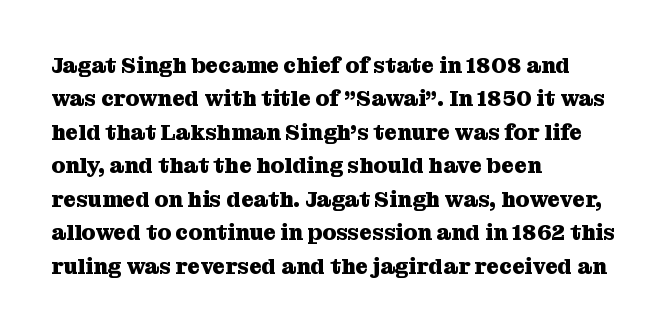
The strip under each line holds only bare page. Between one letter and the next there's only the usual sliver of space. Is there any slant? The stems are plumb. Plenty of ink on the page — the face is bold. Leading matches the norm, producing a regular column.
